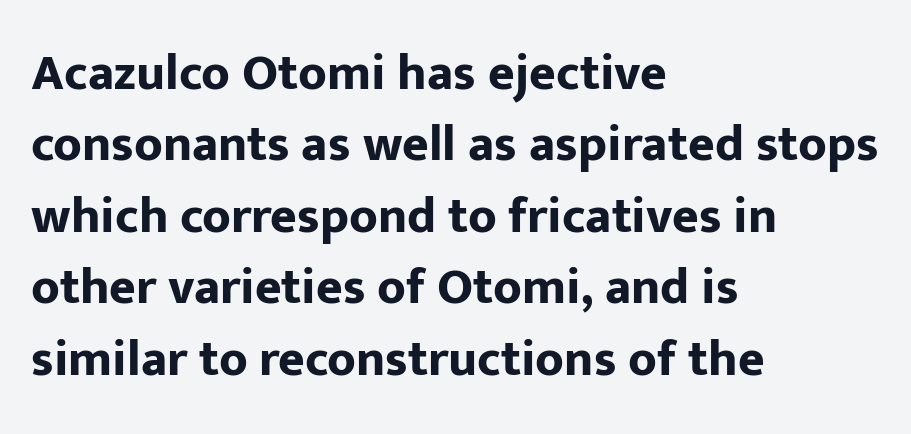
The image shows 51 px bold sans-serif type, upright; set left-aligned, normal line spacing (1.4x), normal letter spacing, not underlined; low stroke contrast and a medium x-height.
